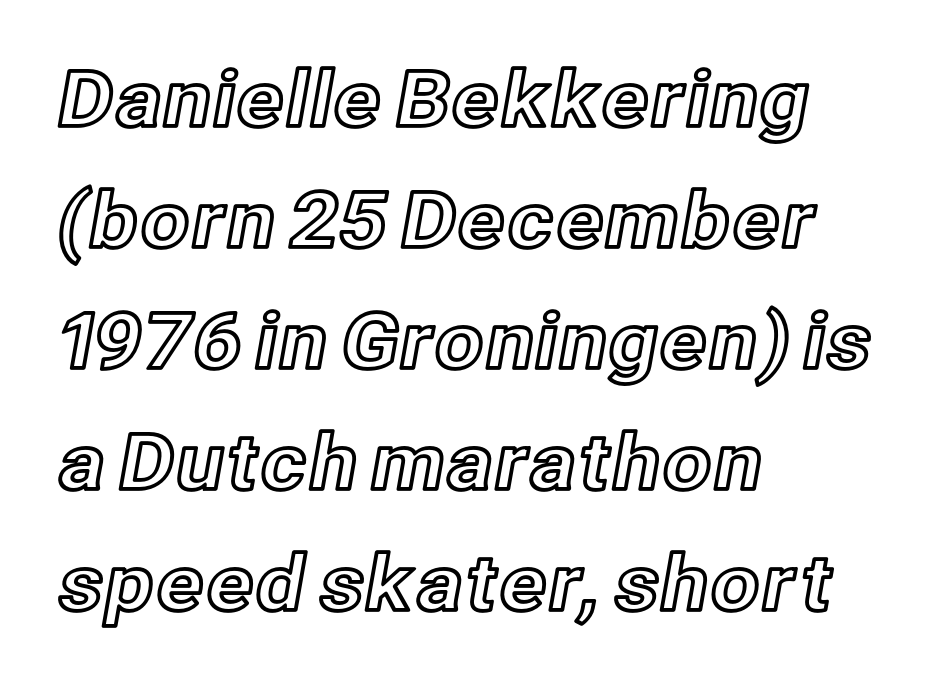
Q: Is the text italic (slanted)? A: Yes.
Q: Is the text underlined? A: No.
Q: How is the paragraph aligned? A: Left-aligned.
Q: Is the spacing between letters normal or unusually wide? A: Normal.
Q: Is the spacing between lines tight, normal or loose? A: Normal.
Q: Width (condensed, normal, or wide)? A: Normal.
Q: x-height? A: Medium.
Q: Monospaced? A: No.
